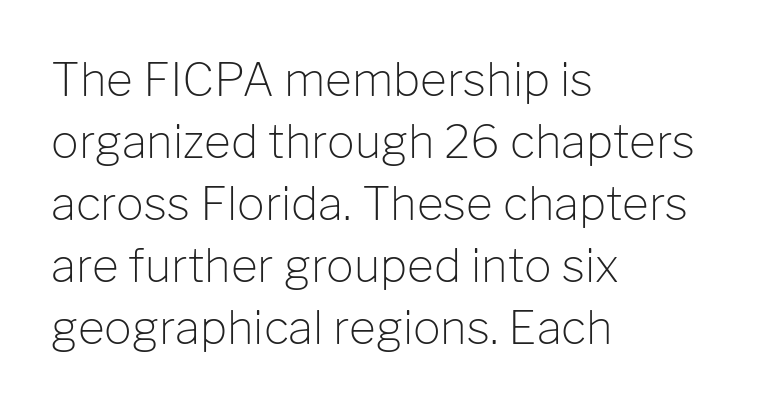
Vertically, the passage feels balanced, rows spaced as you'd expect. Each word holds together tightly as a unit, with standard inter-letter gaps. The letters carry no serifs — their stems end cleanly without finishing strokes. When letters stand straight like this, we call the style roman or upright.
